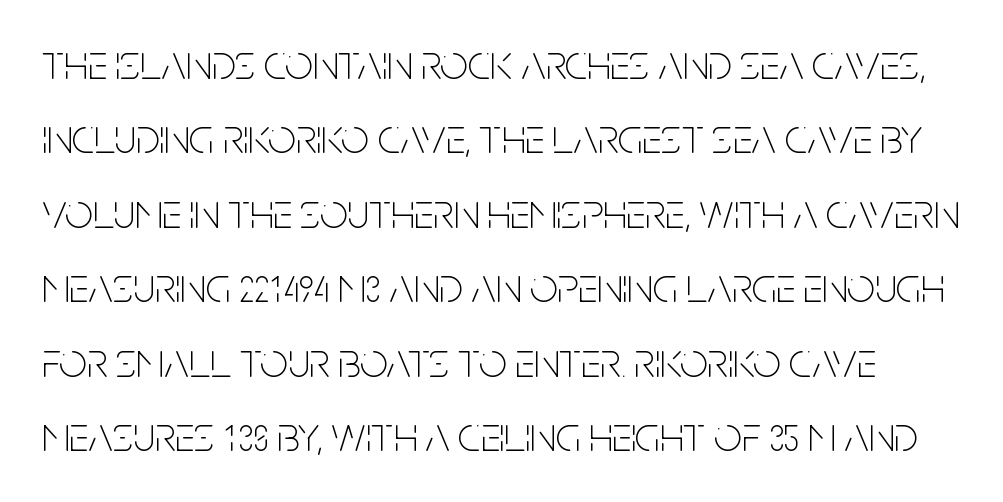
{"serif": "no", "italic": "no", "bold": "no", "weight": "thin", "width": "condensed", "stroke_contrast": "low", "x_height": "large", "monospaced": "no", "underline": "no", "line_spacing": "normal", "line_spacing_ratio": 1.52, "letter_spacing": "normal", "letter_spacing_em": 0.0, "glyph_px": 49}
